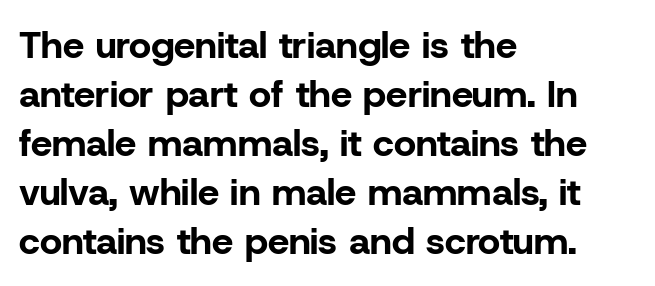
Q: Is the text bold? A: Yes.
Q: Is the text italic (slanted)? A: No, it is upright.
Q: Is the typeface a serif or a sans-serif typeface? A: Sans-serif.
Q: Is the text underlined? A: No.
Q: How is the paragraph aligned? A: Left-aligned.
Q: Is the spacing between letters normal or unusually wide? A: Normal.
Q: Is the spacing between lines tight, normal or loose? A: Normal.
Q: Width (condensed, normal, or wide)? A: Normal.
Q: Stroke contrast? A: Low.
Q: x-height? A: Medium.
Q: Monospaced? A: No.
